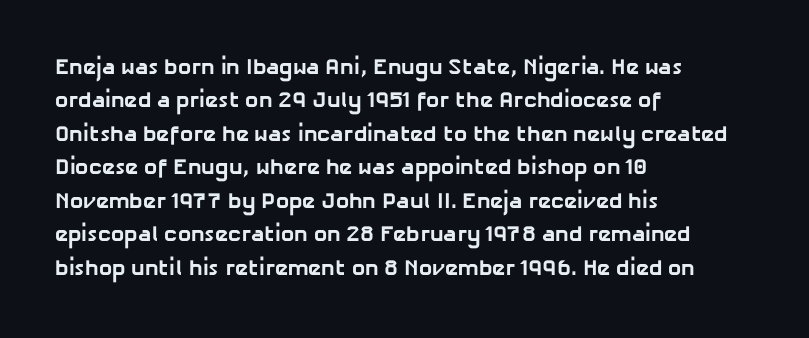
{"bold": "yes", "underline": "no", "align": "left", "line_spacing": "normal", "line_spacing_ratio": 1.52, "letter_spacing": "normal", "letter_spacing_em": 0.0, "glyph_px": 22}
